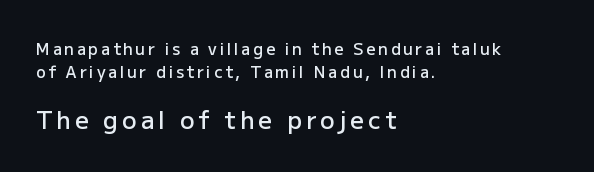
Q: Is the text bold? A: Semi-bold.
Q: Is the text italic (slanted)? A: No, it is upright.
Q: Is the text underlined? A: No.
Q: How is the paragraph aligned? A: Left-aligned.
Q: Is the spacing between lines tight, normal or loose? A: Normal.
Q: Which block of text is set in a larger size, the first (top) or the second (bottom)? A: The second (bottom) one.
